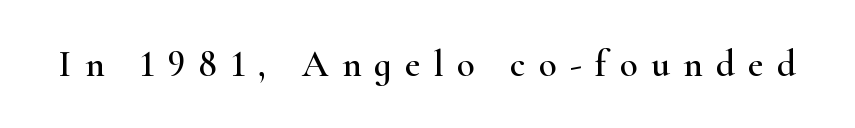
Nobody drew a line under any word here. Here the designer chose a conventional face with non-uniform glyph widths. What stands out about the letter spacing? Its width — letters are far apart. Unlike italic type, these characters show no tilt at all.
